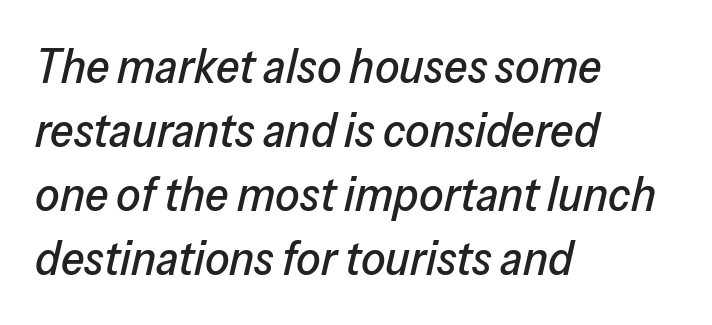
{"italic": "yes", "lean": "right", "slant_degrees": 13, "width": "normal", "stroke_contrast": "low", "x_height": "medium", "monospaced": "no", "underline": "no", "align": "left", "line_spacing": "normal", "line_spacing_ratio": 1.33, "letter_spacing": "normal", "letter_spacing_em": 0.0, "glyph_px": 48}
